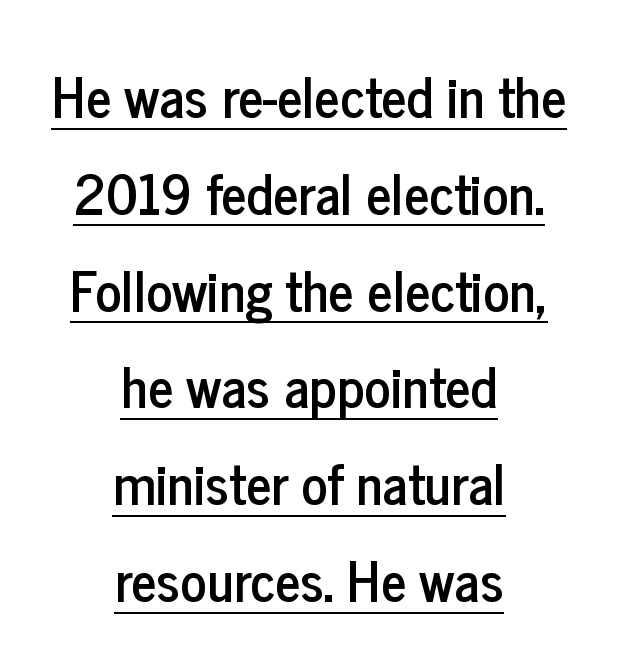
Looks like regular typesetting: each glyph gets only the width it needs. Does extra space separate the letters? No, they use regular spacing. Examine the stroke ends and you'll find no serifs. Do the letters lean? They stand straight. Teacher's note: observe the equal gaps on both sides — that is centered alignment.
